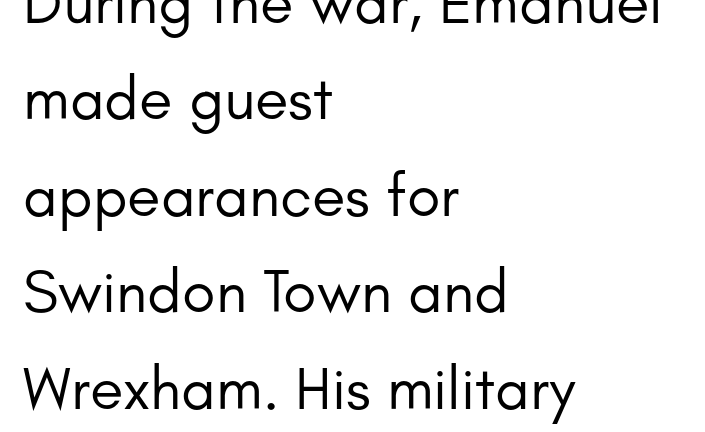
Q: Is the text bold? A: No.
Q: Is the text italic (slanted)? A: No, it is upright.
Q: Is the typeface a serif or a sans-serif typeface? A: Sans-serif.
Q: Is the text underlined? A: No.
Q: How is the paragraph aligned? A: Left-aligned.
Q: Is the spacing between letters normal or unusually wide? A: Normal.
Q: Is the spacing between lines tight, normal or loose? A: Normal.
Q: Width (condensed, normal, or wide)? A: Normal.
Q: Stroke contrast? A: Low.
Q: x-height? A: Small.
Q: Monospaced? A: No.
